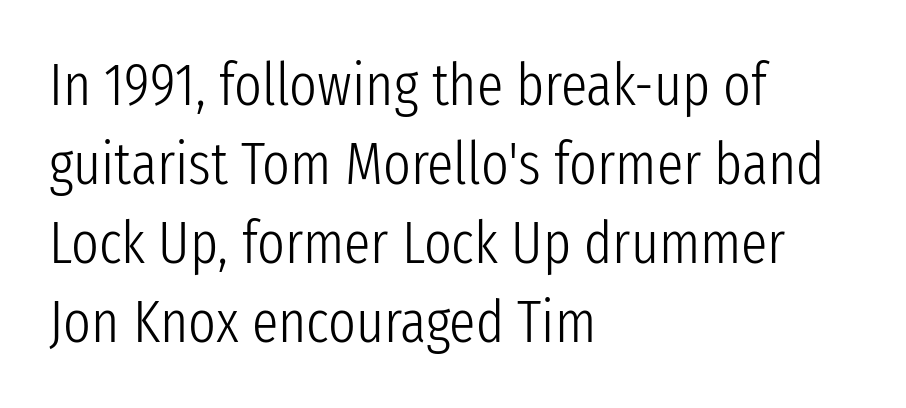
{"serif": "no", "italic": "no", "bold": "no", "weight": "light", "width": "condensed", "stroke_contrast": "low", "x_height": "medium", "monospaced": "no", "underline": "no", "align": "left", "line_spacing": "normal", "line_spacing_ratio": 1.34, "letter_spacing": "normal", "letter_spacing_em": 0.0, "glyph_px": 59}
